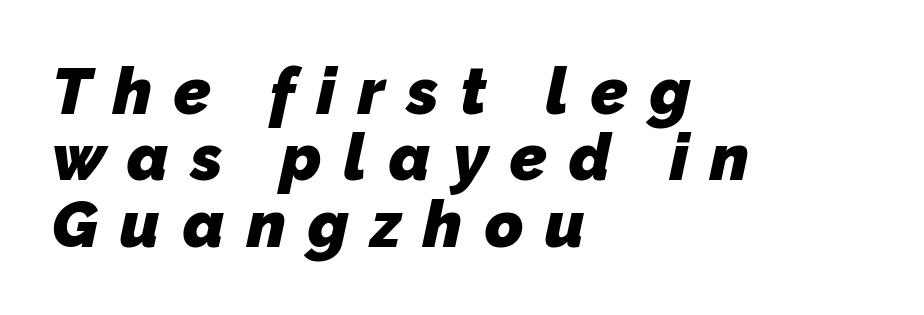
{"serif": "no", "bold": "yes", "weight": "heavy", "width": "normal", "stroke_contrast": "low", "x_height": "medium", "monospaced": "no", "underline": "no", "align": "left", "line_spacing": "tight", "line_spacing_ratio": 1.02, "letter_spacing": "wide", "letter_spacing_em": 0.34, "glyph_px": 65}
